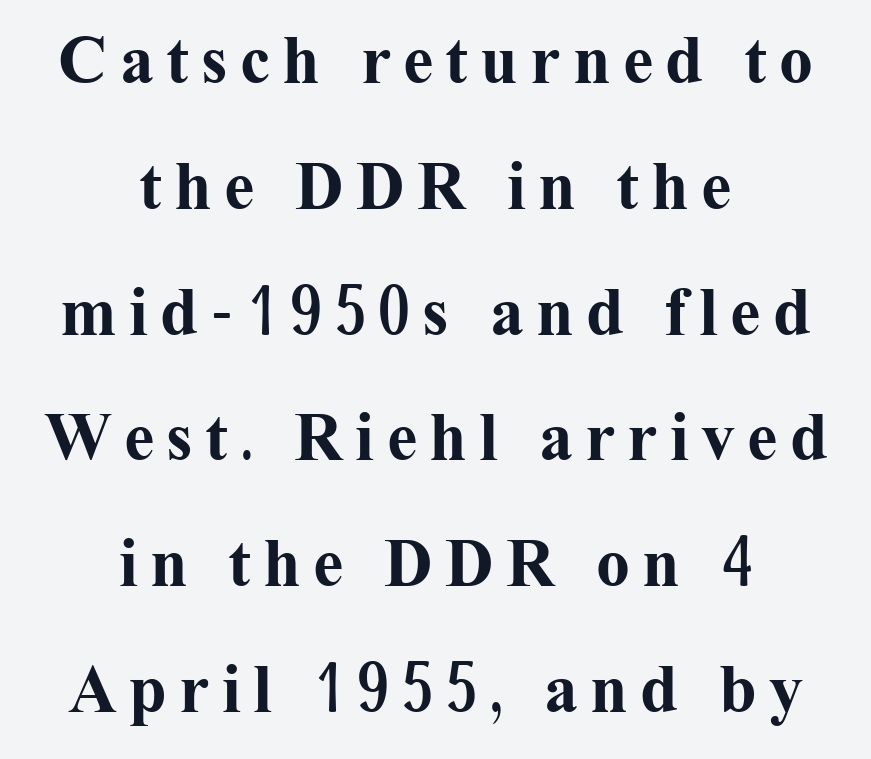
The image shows 68 px bold serif type, upright; set centered, line spacing 1.85x, not underlined; medium stroke contrast and a medium x-height.
